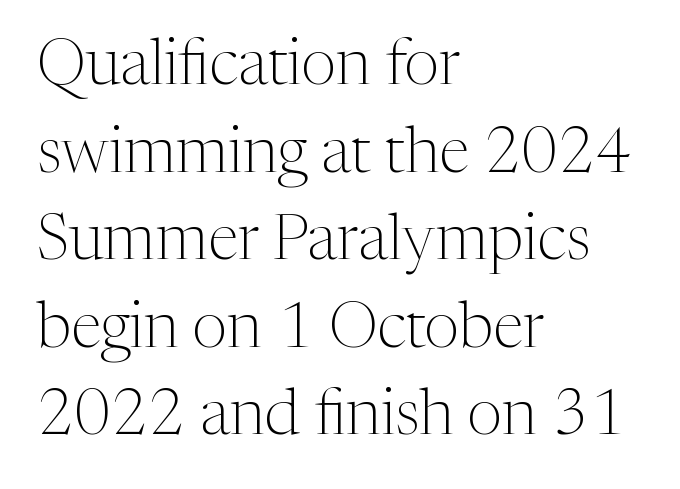
{"serif": "yes", "italic": "no", "bold": "no", "weight": "light", "width": "normal", "stroke_contrast": "medium", "x_height": "medium", "monospaced": "no", "underline": "no", "align": "left", "line_spacing": "normal", "line_spacing_ratio": 1.39, "letter_spacing": "normal", "letter_spacing_em": 0.0, "glyph_px": 63}
